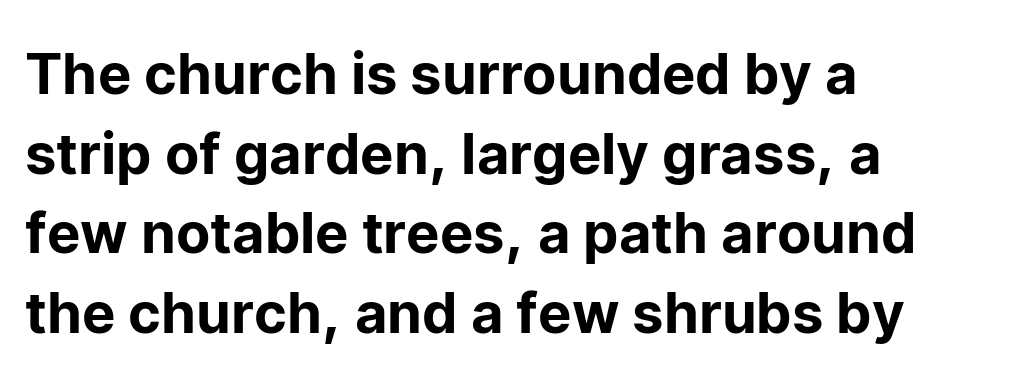
Italic? Not at all — the glyphs are vertical. Short and long lines alike share a common starting point at left. The horizontal fit of the characters is conventional and even. The rendering uses a moderate line-height, typical for paragraphs. The string is rendered with underlining switched off.
